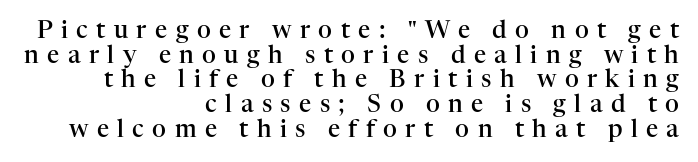
Q: Is the text bold? A: Semi-bold.
Q: Is the text italic (slanted)? A: No, it is upright.
Q: Is the text underlined? A: No.
Q: How is the paragraph aligned? A: Right-aligned.
Q: Is the spacing between letters normal or unusually wide? A: Unusually wide.
Q: Is the spacing between lines tight, normal or loose? A: Tight.
